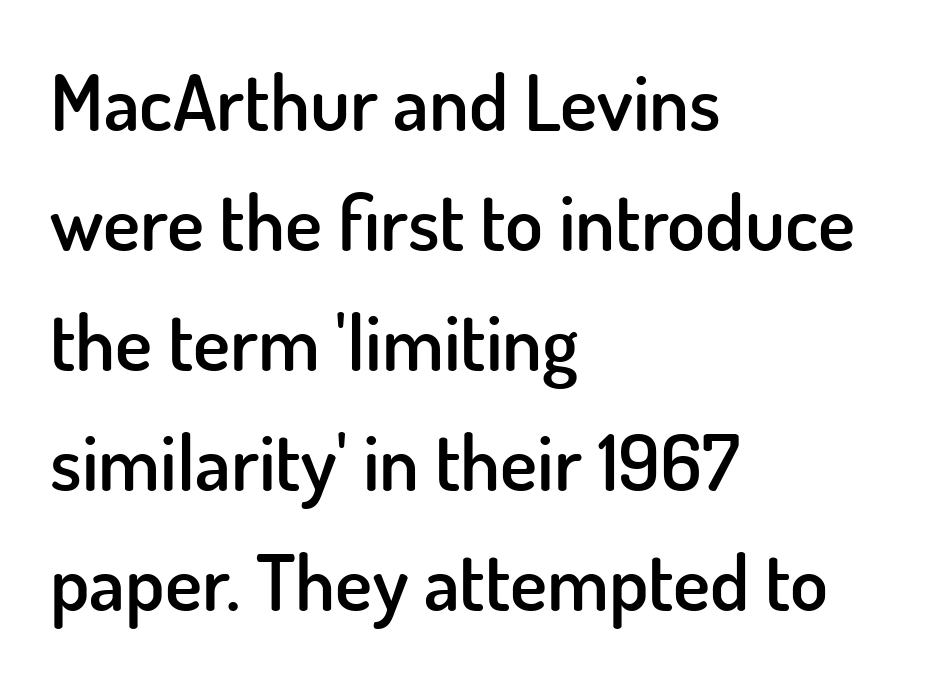
The image shows 78 px semibold sans-serif type, upright; set left-aligned, normal line spacing (1.54x), normal letter spacing, not underlined; low stroke contrast and a small x-height.
